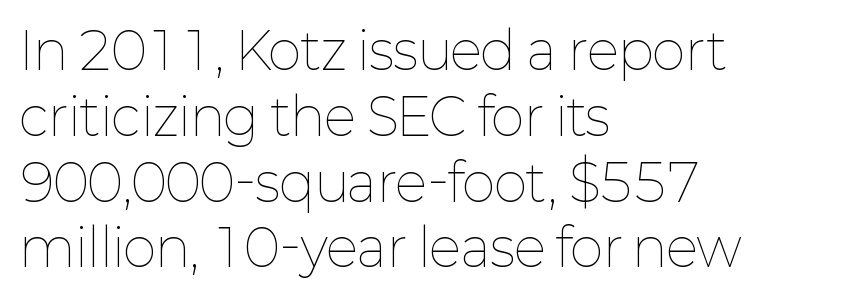
Letters have the restrained weight of plain body copy at most. Leading matches the norm, producing a regular column. Beneath every word, the page is bare. These lines were composed using upright roman letters. These lines stack with their left ends in a neat column. How are the letters spaced? Ordinarily, with no added tracking.
